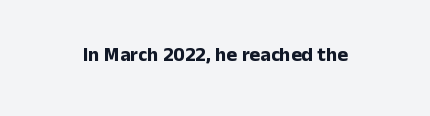
The image shows 20 px bold type, upright; set normal letter spacing, not underlined.
